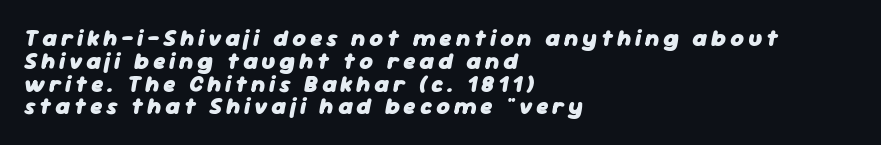
This block would grow much taller if given ordinary leading; it's compressed now. The passage shown is emphatically bold. The passage shown leans; its letterforms are oblique. Clear beneath every line of the passage. The text block is weighted toward the left margin, trailing off unevenly rightward.
